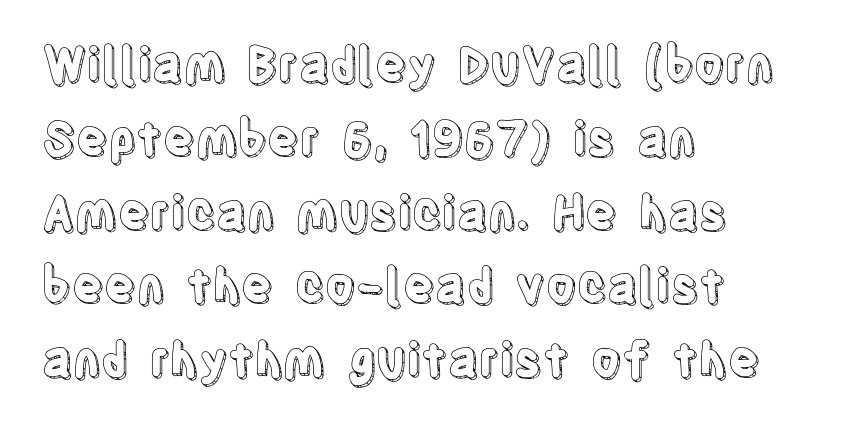
The image shows 47 px condensed type, upright; set left-aligned, normal line spacing (1.57x), normal letter spacing, not underlined; a large x-height.
